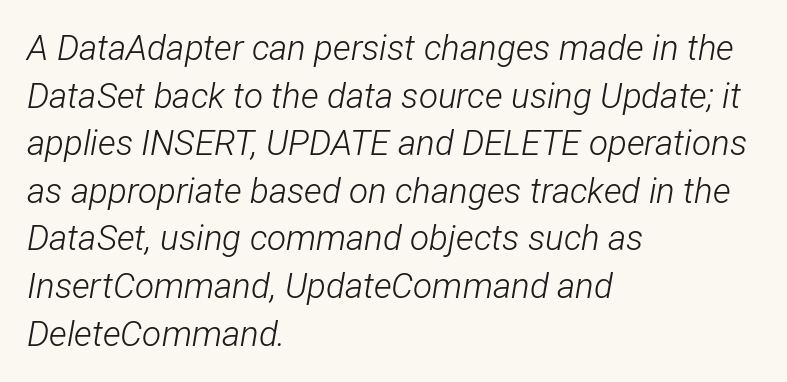
The image shows 35 px light, condensed type, italic (leaning right); set left-aligned, normal line spacing (1.36x), normal letter spacing, not underlined; low stroke contrast and a medium x-height.
